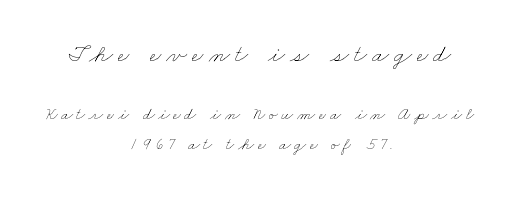
You could only call the tracking loose — the letters float apart. The upper block of text is set noticeably larger than the block beneath it. Layout note: lines centered. The string is rendered with underlining switched off. The passage shown is not bold in any degree.
